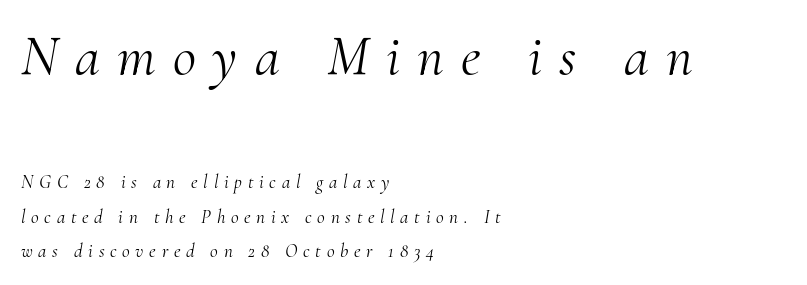
Q: Is the text bold? A: No.
Q: Is the text italic (slanted)? A: Yes, it leans right by about 10 degrees.
Q: Is the typeface a serif or a sans-serif typeface? A: Serif.
Q: Is the text underlined? A: No.
Q: How is the paragraph aligned? A: Left-aligned.
Q: Is the spacing between letters normal or unusually wide? A: Unusually wide.
Q: Which block of text is set in a larger size, the first (top) or the second (bottom)? A: The first (top) one.
Q: Width (condensed, normal, or wide)? A: Normal.
Q: Stroke contrast? A: Medium.
Q: x-height? A: Small.
Q: Monospaced? A: No.
